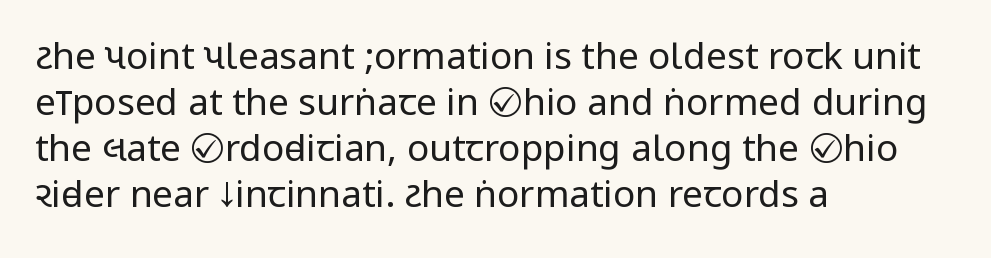
{"serif": "no", "italic": "no", "bold": "no", "weight": "regular", "width": "condensed", "stroke_contrast": "low", "underline": "no", "align": "left", "line_spacing_ratio": 1.24, "letter_spacing": "normal", "letter_spacing_em": 0.0, "glyph_px": 37}
